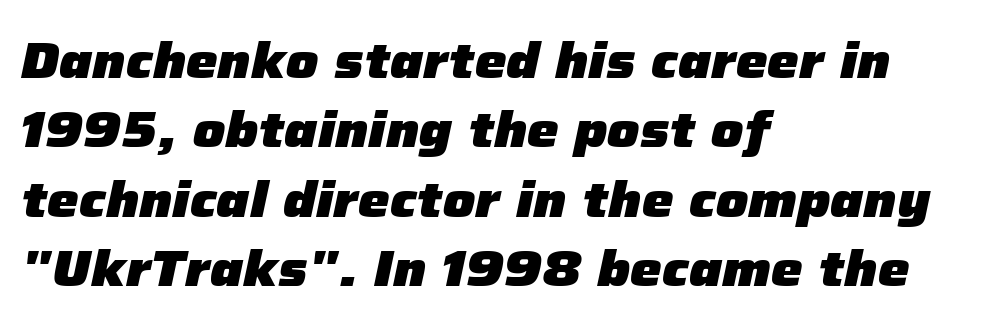
Type without underlining. The letters are slanted; this is an italic face. Tracking here is standard; glyphs follow each other at the usual distance. The rows are spaced the way most documents space them.
